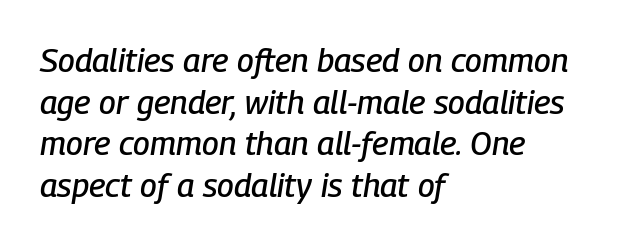
{"italic": "yes", "lean": "right", "slant_degrees": 9, "width": "condensed", "stroke_contrast": "low", "x_height": "medium", "monospaced": "no", "underline": "no", "align": "left", "line_spacing": "normal", "line_spacing_ratio": 1.26, "letter_spacing": "normal", "letter_spacing_em": 0.0, "glyph_px": 33}
